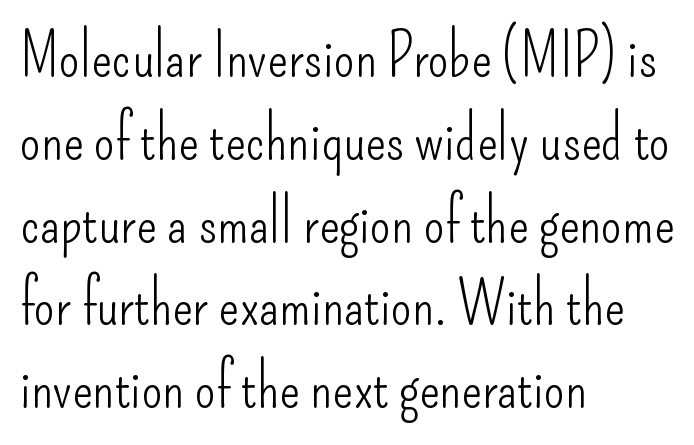
The lines are quadded left. No extra ink here — the face is not bold. Letters rest on an invisible, unmarked baseline. Designer's note — italics off, roman on.
